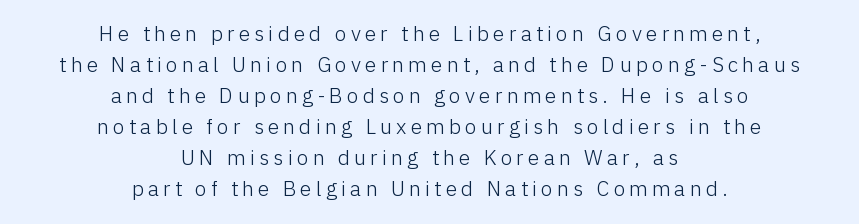
{"italic": "no", "bold": "no", "underline": "no", "align": "center", "line_spacing": "normal", "line_spacing_ratio": 1.48, "letter_spacing": "wide", "letter_spacing_em": 0.2, "glyph_px": 21}
